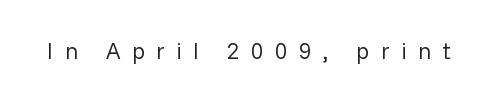
The image shows 23 px text type, upright; set unusually wide letter spacing (+0.49 em), not underlined.
